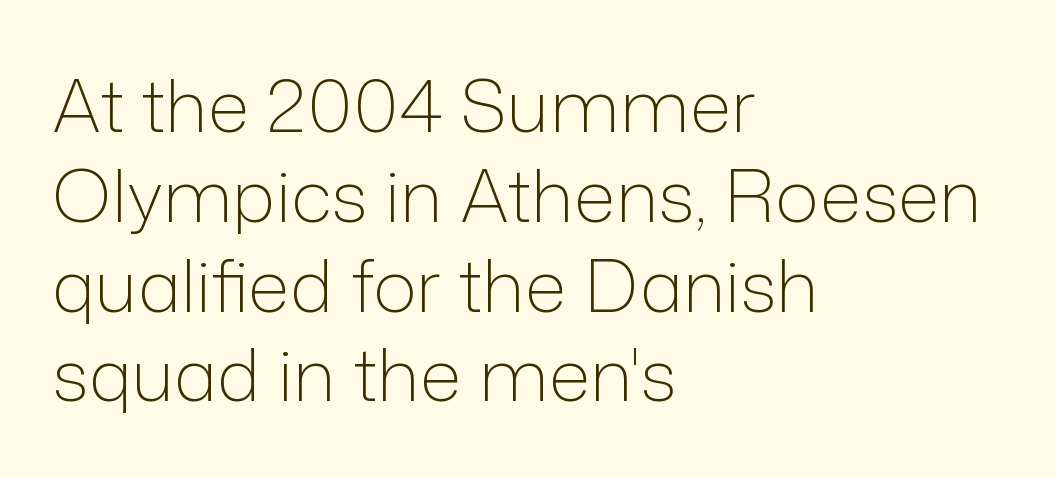
The image shows 73 px light sans-serif type, upright; set left-aligned, line spacing 1.23x, normal letter spacing, not underlined; low stroke contrast and a medium x-height.
